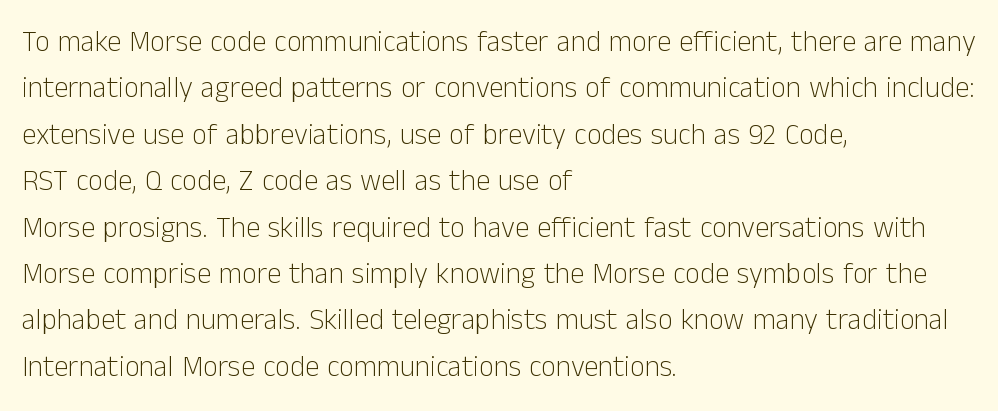
{"serif": "no", "italic": "no", "bold": "no", "weight": "light", "width": "normal", "stroke_contrast": "low", "x_height": "medium", "monospaced": "no", "underline": "no", "align": "left", "line_spacing": "normal", "line_spacing_ratio": 1.6, "letter_spacing": "normal", "letter_spacing_em": 0.0, "glyph_px": 29}
